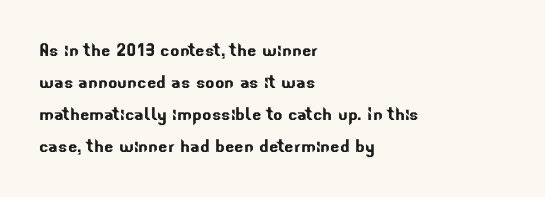
{"underline": "no", "align": "left", "line_spacing": "normal", "line_spacing_ratio": 1.46, "letter_spacing": "normal", "letter_spacing_em": 0.0, "glyph_px": 22}
